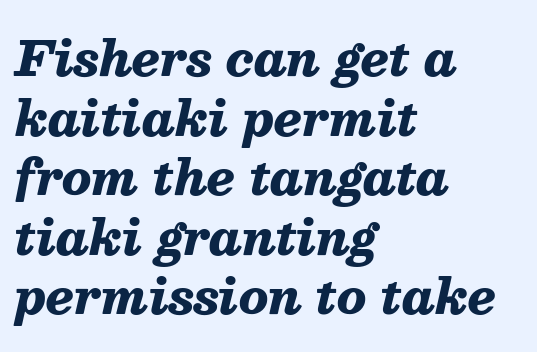
The image shows 48 px heavy type, italic (leaning right); set left-aligned, line spacing 1.24x, normal letter spacing, not underlined; medium stroke contrast and a medium x-height.
